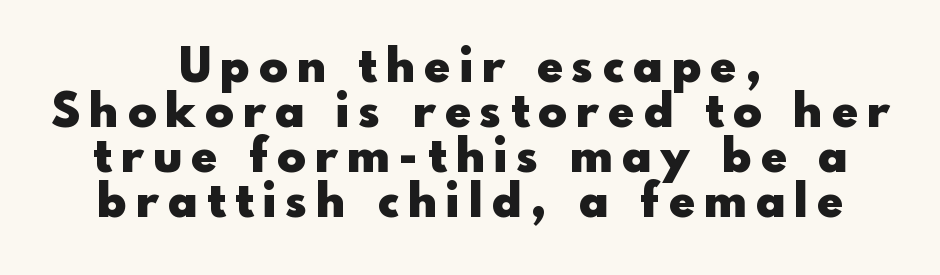
The image shows 47 px heavy sans-serif type, upright; set centered, tight line spacing (0.96x), unusually wide letter spacing (+0.21 em), not underlined; a small x-height.
